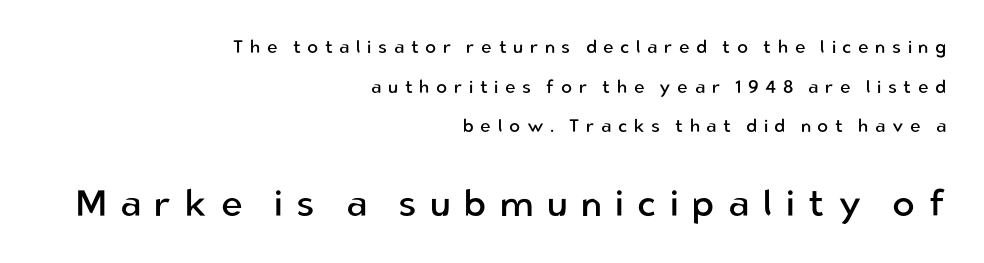
{"serif": "no", "italic": "no", "bold": "no", "weight": "regular", "width": "normal", "stroke_contrast": "low", "x_height": "medium", "monospaced": "no", "underline": "no", "align": "right", "line_spacing": "loose", "line_spacing_ratio": 2.2, "letter_spacing": "wide", "letter_spacing_em": 0.36, "larger_block": "second", "size_ratio": 2.06, "glyph_px": 37}
